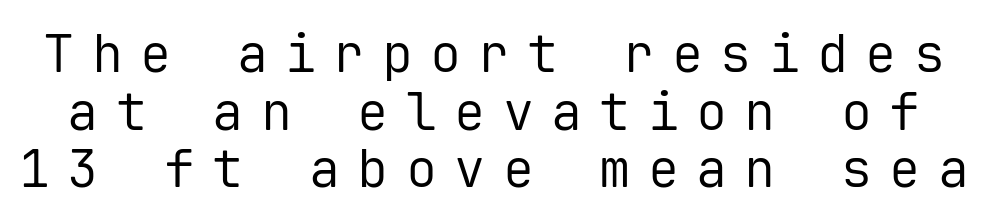
The image shows 52 px regular-weight sans-serif type, upright, monospaced; set tight line spacing (1.11x), unusually wide letter spacing (+0.33 em), not underlined; low stroke contrast and a medium x-height.
